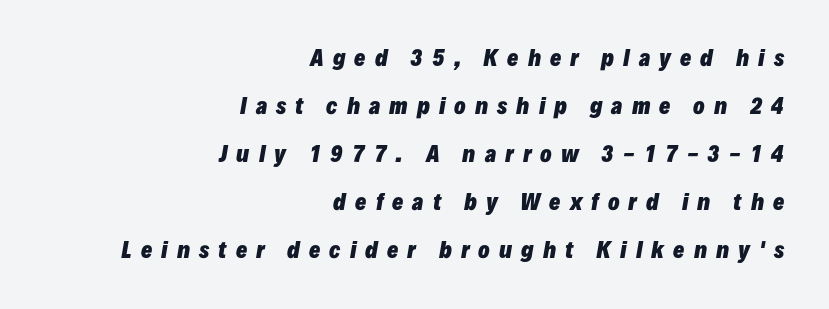
{"italic": "yes", "lean": "right", "slant_degrees": 10, "bold": "yes", "underline": "no", "align": "right", "line_spacing": "loose", "line_spacing_ratio": 2.29, "letter_spacing": "wide", "letter_spacing_em": 0.43, "glyph_px": 21}
